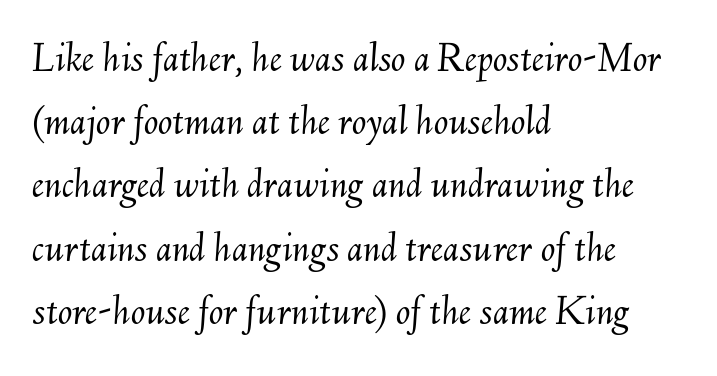
The gaps between neighbouring characters are ordinary and unremarkable. Each line starts at the same left margin while the right side varies. Heaviness? Minimal to ordinary, like unemphasized prose. If you drew a line through each stem, it would be angled.
